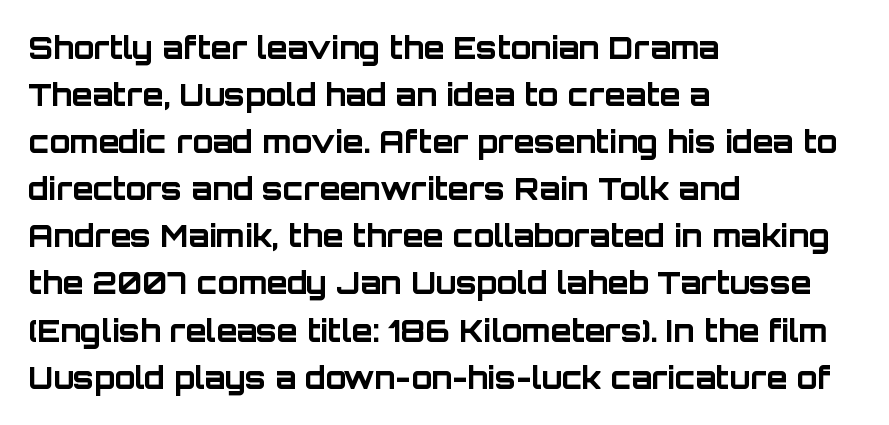
Q: Is the text bold? A: Yes.
Q: Is the text italic (slanted)? A: No, it is upright.
Q: Is the typeface a serif or a sans-serif typeface? A: Sans-serif.
Q: Is the text underlined? A: No.
Q: How is the paragraph aligned? A: Left-aligned.
Q: Is the spacing between letters normal or unusually wide? A: Normal.
Q: Is the spacing between lines tight, normal or loose? A: Normal.
Q: Width (condensed, normal, or wide)? A: Normal.
Q: Stroke contrast? A: Low.
Q: x-height? A: Large.
Q: Monospaced? A: No.
